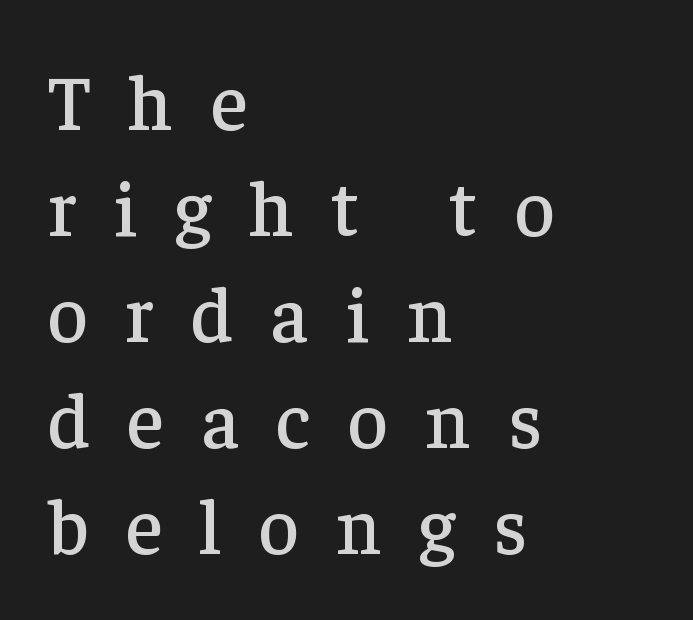
The image shows 78 px serif type, upright; set left-aligned, normal line spacing (1.36x), unusually wide letter spacing (+0.48 em), not underlined; low stroke contrast and a medium x-height.
